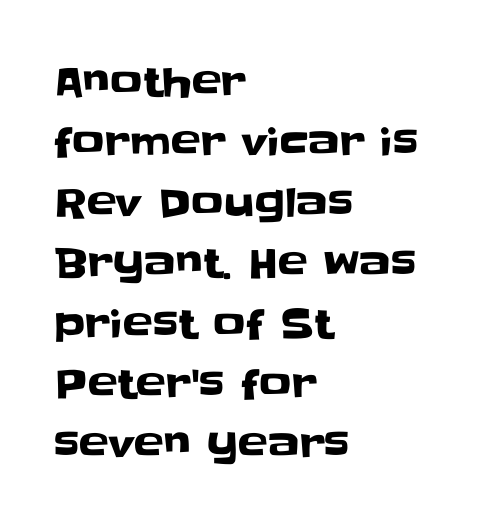
The image shows 40 px sans-serif type, upright; set left-aligned, normal line spacing (1.51x), normal letter spacing, not underlined; low stroke contrast and a large x-height.
